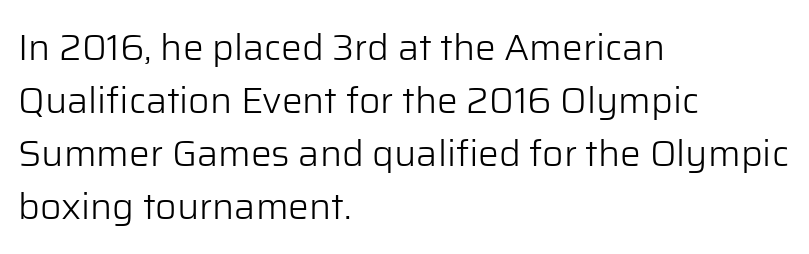
{"serif": "no", "italic": "no", "bold": "no", "weight": "light", "width": "normal", "stroke_contrast": "low", "x_height": "medium", "monospaced": "no", "underline": "no", "align": "left", "line_spacing": "normal", "line_spacing_ratio": 1.43, "letter_spacing": "normal", "letter_spacing_em": 0.0, "glyph_px": 37}
